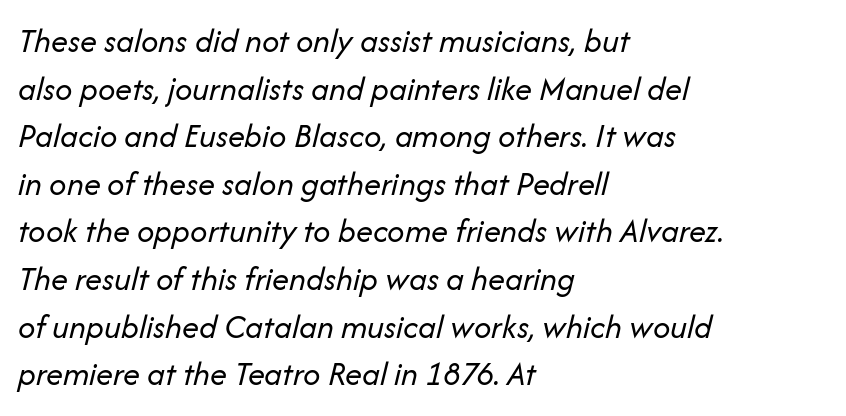
{"italic": "yes", "lean": "right", "slant_degrees": 14, "bold": "no", "weight": "regular", "width": "normal", "stroke_contrast": "low", "x_height": "medium", "monospaced": "no", "underline": "no", "align": "left", "line_spacing": "normal", "line_spacing_ratio": 1.4, "letter_spacing": "normal", "letter_spacing_em": 0.0, "glyph_px": 34}
